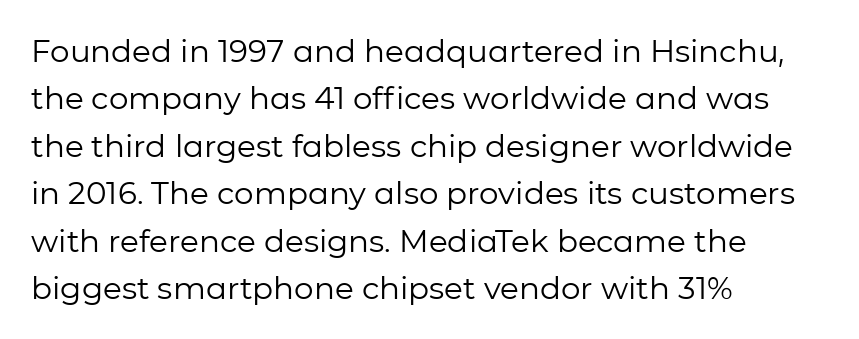
Regarding serifs, this sample does without them. Think standard paragraph weight, or any step lighter than that. The face used here is proportionally spaced, like ordinary book or web type. The letters stand upright; this is a roman face. Nobody drew a line under any word here. The passage is arranged the way most books set body copy — flush left.
